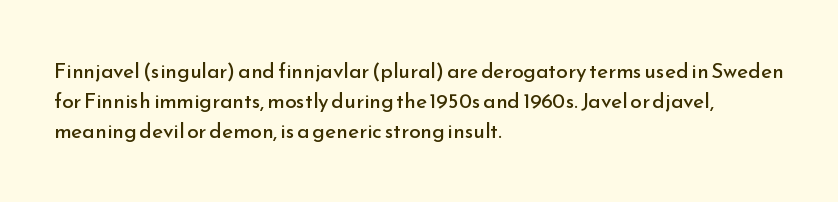
The image shows 21 px text type, upright; set left-aligned, normal line spacing (1.43x), normal letter spacing, not underlined.
